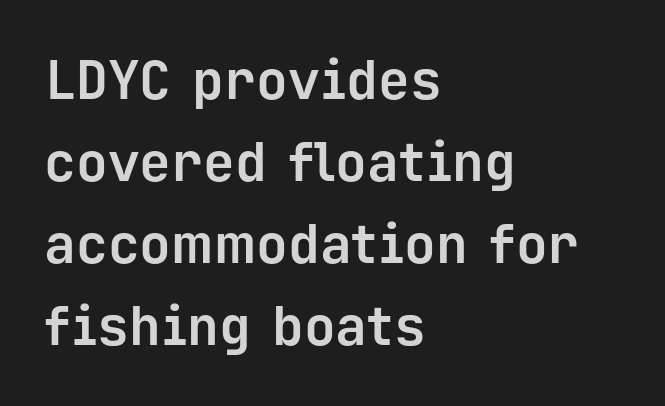
Typesetter's note: full bold, strokes at maximum text heaviness. Here the designer chose a console-style face with uniform glyph widths. This rendering employs a face without finishing strokes, i.e., a sans-serif. The letters stand straight up with perfectly vertical stems.
